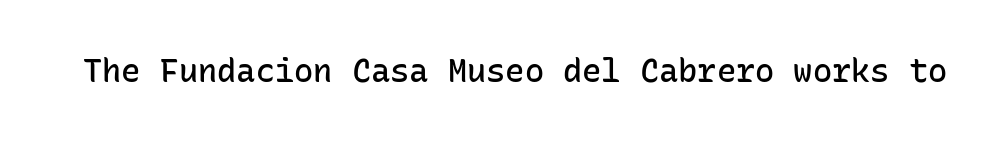
{"serif": "no", "italic": "no", "bold": "semi", "weight": "semibold", "width": "normal", "stroke_contrast": "low", "x_height": "medium", "monospaced": "yes", "underline": "no", "letter_spacing": "normal", "letter_spacing_em": 0.0, "glyph_px": 32}
